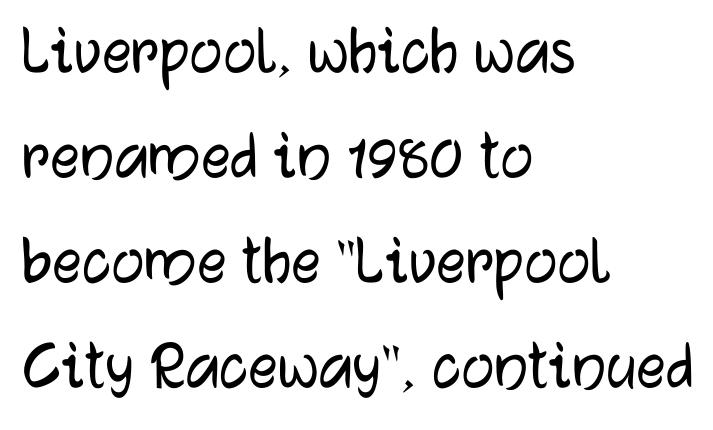
If you drew a ruler down the left edge, every line would touch it. Beneath every word, the page is bare. Look at the bottom of the vertical strokes: they stop flat, with no serifs. Italic? Not at all — the glyphs are vertical. Look at the tracking — it's just the regular setting, nothing added. Here the designer chose a conventional face with non-uniform glyph widths.
